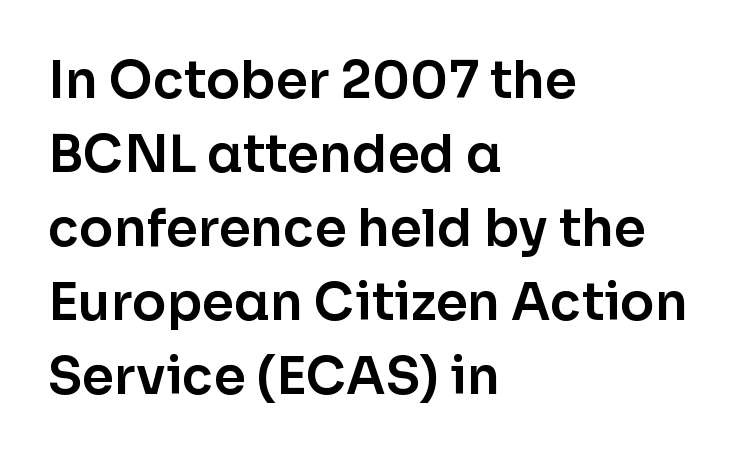
The image shows 51 px sans-serif type, upright; set left-aligned, normal line spacing (1.45x), normal letter spacing, not underlined; low stroke contrast and a medium x-height.
